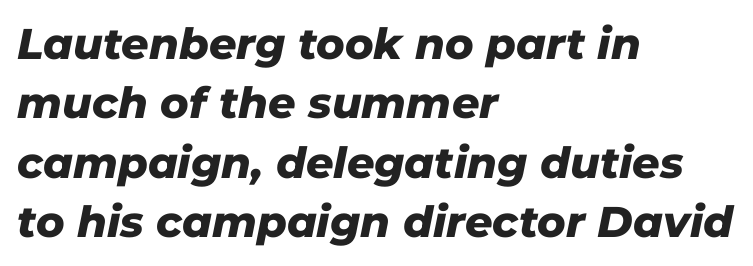
The passage shown has conventional tracking throughout. Horizontal bands of white between lines are of average thickness. Designer's note — italics engaged. The string is rendered with underlining switched off.
